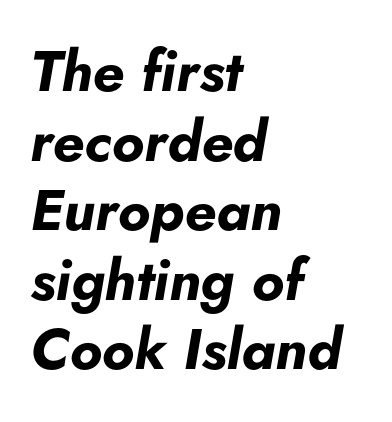
Q: Is the text bold? A: Yes.
Q: Is the text italic (slanted)? A: Yes, it leans right by about 5 degrees.
Q: Is the text underlined? A: No.
Q: How is the paragraph aligned? A: Left-aligned.
Q: Is the spacing between letters normal or unusually wide? A: Normal.
Q: Width (condensed, normal, or wide)? A: Normal.
Q: Stroke contrast? A: Low.
Q: x-height? A: Small.
Q: Monospaced? A: No.
